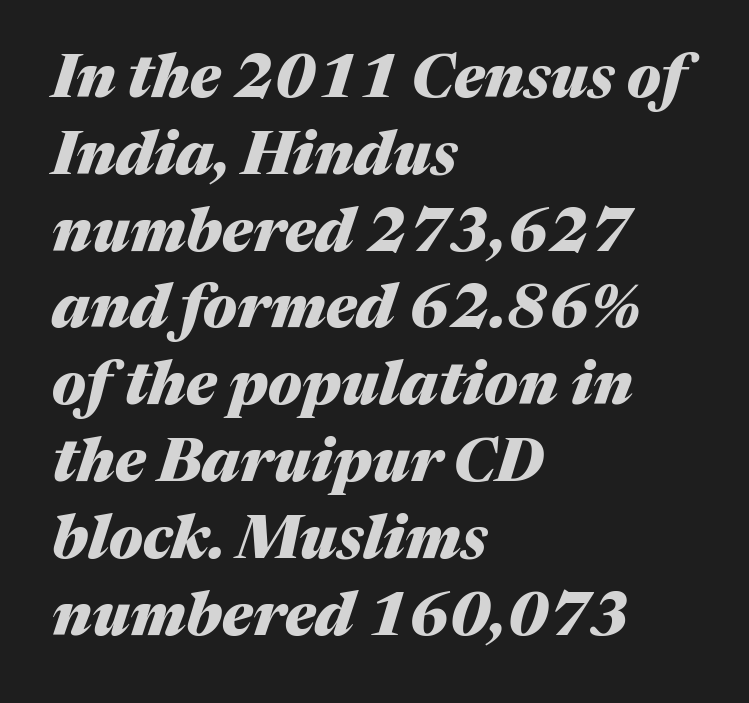
{"italic": "yes", "lean": "right", "slant_degrees": 17, "bold": "yes", "weight": "heavy", "width": "normal", "stroke_contrast": "medium", "x_height": "medium", "monospaced": "no", "underline": "no", "align": "left", "line_spacing": "normal", "line_spacing_ratio": 1.28, "letter_spacing": "normal", "letter_spacing_em": 0.0, "glyph_px": 60}
